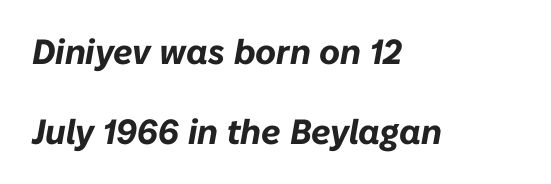
{"italic": "yes", "lean": "right", "slant_degrees": 10, "bold": "yes", "weight": "bold", "width": "normal", "stroke_contrast": "low", "x_height": "medium", "monospaced": "no", "underline": "no", "align": "left", "line_spacing": "loose", "line_spacing_ratio": 2.29, "letter_spacing": "normal", "letter_spacing_em": 0.0, "glyph_px": 35}
